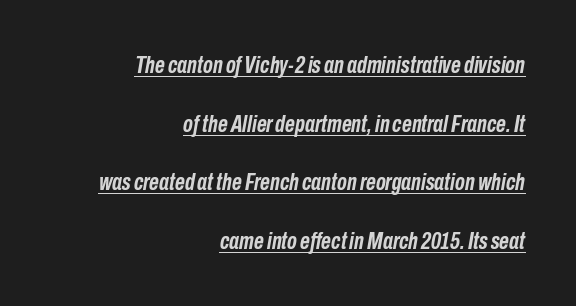
Q: Is the text bold? A: Yes.
Q: Is the text italic (slanted)? A: Yes, it leans right by about 10 degrees.
Q: Is the text underlined? A: Yes.
Q: How is the paragraph aligned? A: Right-aligned.
Q: Is the spacing between letters normal or unusually wide? A: Normal.
Q: Is the spacing between lines tight, normal or loose? A: Loose.
